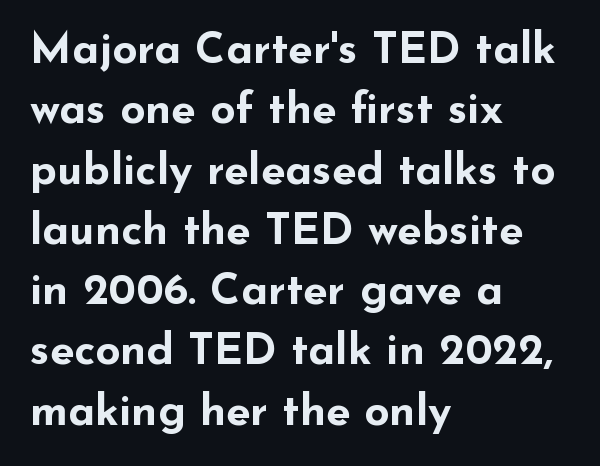
The image shows 44 px bold, wide sans-serif type, upright; set left-aligned, normal line spacing (1.37x), normal letter spacing, not underlined; low stroke contrast and a small x-height.
